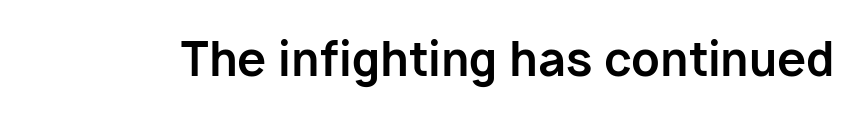
The letters advance in unequal steps, a hallmark of proportional type. The line texture is even and compact thanks to regular tracking. Look at the stroke-to-counter ratio: heavy, a bold. Classification — sans serif.
